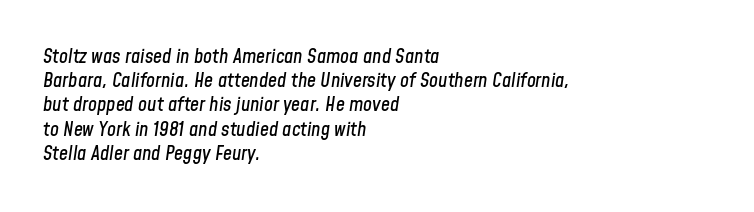
Q: Is the text italic (slanted)? A: Yes, it leans right by about 8 degrees.
Q: Is the text underlined? A: No.
Q: How is the paragraph aligned? A: Left-aligned.
Q: Is the spacing between letters normal or unusually wide? A: Normal.
